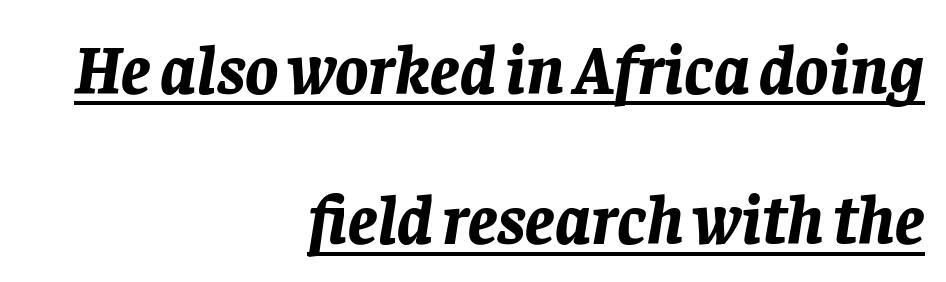
Q: Is the text bold? A: Yes.
Q: Is the text italic (slanted)? A: Yes, it leans right by about 8 degrees.
Q: Is the text underlined? A: Yes.
Q: How is the paragraph aligned? A: Right-aligned.
Q: Is the spacing between letters normal or unusually wide? A: Normal.
Q: Is the spacing between lines tight, normal or loose? A: Loose.
Q: Width (condensed, normal, or wide)? A: Normal.
Q: Stroke contrast? A: Low.
Q: x-height? A: Large.
Q: Monospaced? A: No.
